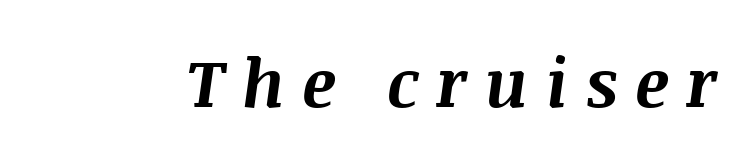
{"italic": "yes", "lean": "right", "slant_degrees": 8, "bold": "yes", "weight": "bold", "width": "normal", "stroke_contrast": "medium", "x_height": "large", "monospaced": "no", "underline": "no", "letter_spacing": "wide", "letter_spacing_em": 0.25, "glyph_px": 67}
